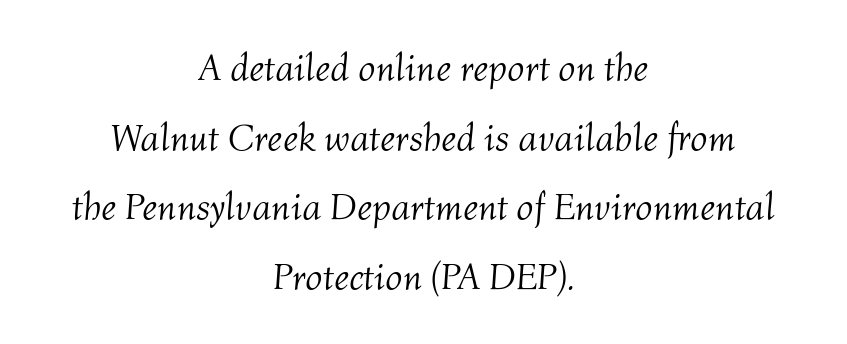
Q: Is the text bold? A: No.
Q: Is the text italic (slanted)? A: Yes, it leans right by about 4 degrees.
Q: Is the text underlined? A: No.
Q: How is the paragraph aligned? A: Centered.
Q: Is the spacing between letters normal or unusually wide? A: Normal.
Q: Width (condensed, normal, or wide)? A: Normal.
Q: Stroke contrast? A: Medium.
Q: x-height? A: Medium.
Q: Monospaced? A: No.
